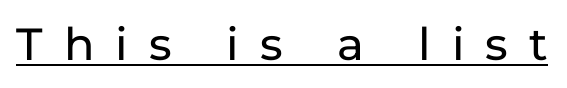
Look at the bottom of the vertical strokes: they stop flat, with no serifs. The horizontal fit of the characters is loose and conspicuously gappy. The passage shown is typed in a proportional face where columns would drift. Is there any slant? The stems are plumb. Beneath each row of characters lies a ruled line.
